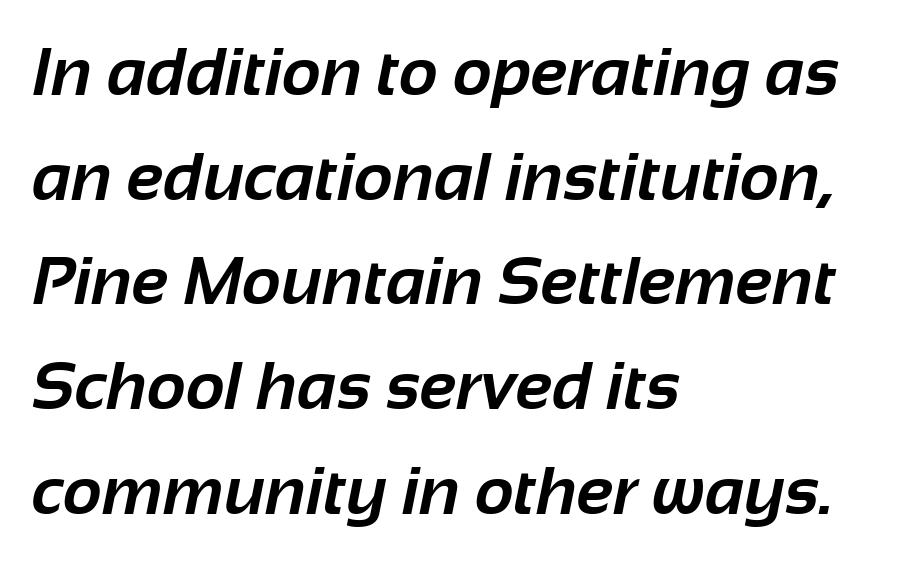
The image shows 68 px bold sans-serif type; set left-aligned, normal line spacing (1.54x), normal letter spacing, not underlined; low stroke contrast and a medium x-height.
